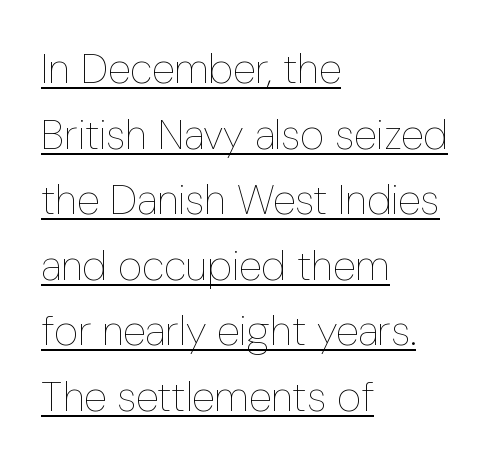
Inter-character spacing is left at the font's built-in metrics. Beneath each row of characters lies a ruled line. Stems here are at most as thick as an everyday book face. Honestly, the row spacing looks completely unremarkable.
